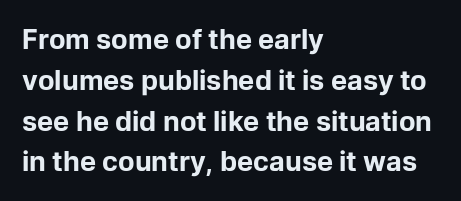
Q: Is the text bold? A: Yes.
Q: Is the text italic (slanted)? A: No, it is upright.
Q: Is the text underlined? A: No.
Q: How is the paragraph aligned? A: Left-aligned.
Q: Is the spacing between letters normal or unusually wide? A: Normal.
Q: Is the spacing between lines tight, normal or loose? A: Normal.
